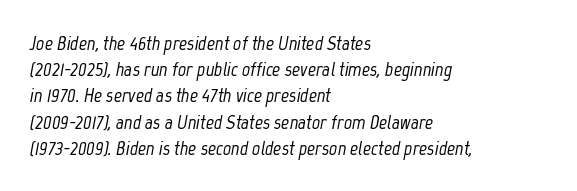
{"italic": "yes", "lean": "right", "slant_degrees": 12, "underline": "no", "align": "left", "line_spacing": "normal", "line_spacing_ratio": 1.31, "letter_spacing": "normal", "letter_spacing_em": 0.0, "glyph_px": 20}
